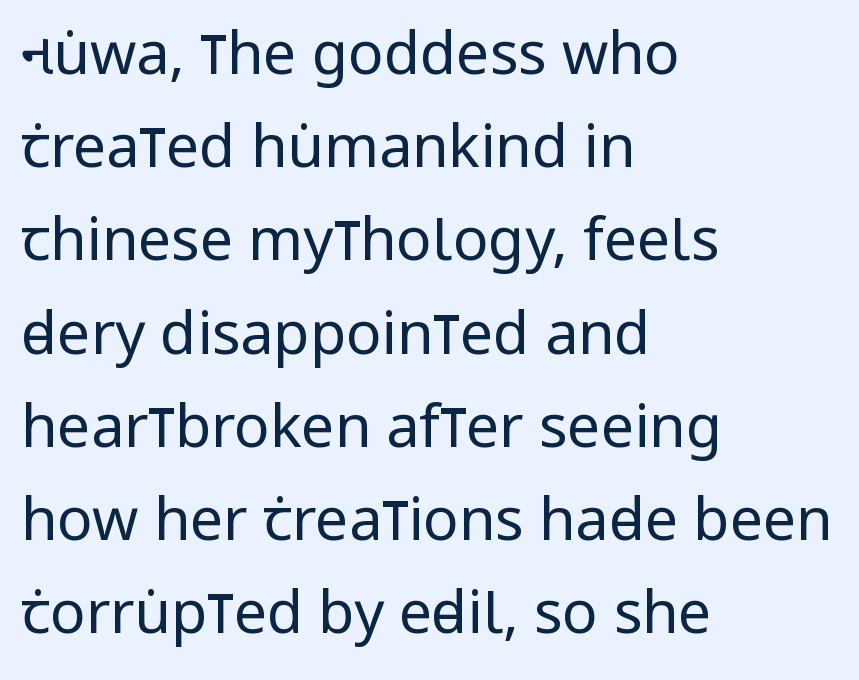
Underlining? Definitely not there. The gaps between neighbouring characters are ordinary and unremarkable. Proportional: the letters do not fall into vertical columns. Caption: multi-line text, flush left, ragged right.
